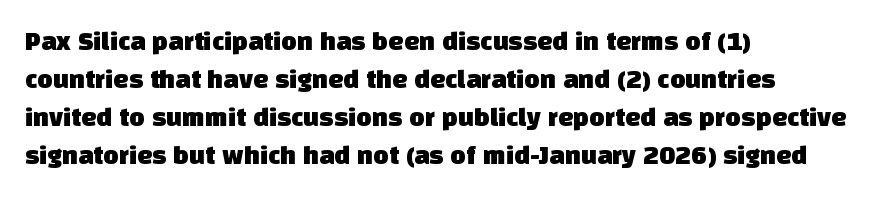
Q: Is the text underlined? A: No.
Q: How is the paragraph aligned? A: Left-aligned.
Q: Is the spacing between letters normal or unusually wide? A: Normal.
Q: Is the spacing between lines tight, normal or loose? A: Normal.
